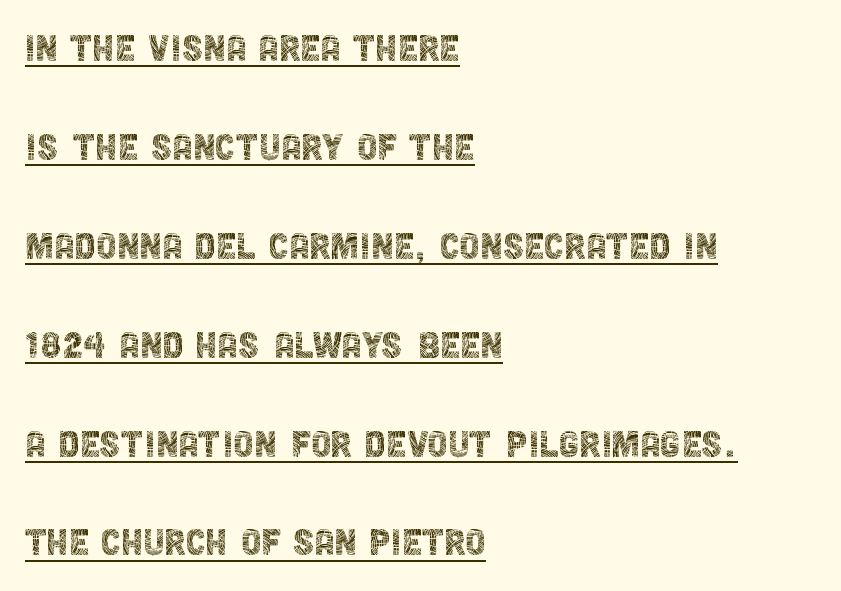
{"serif": "no", "italic": "no", "bold": "no", "weight": "thin", "width": "condensed", "x_height": "large", "monospaced": "no", "underline": "yes", "align": "left", "line_spacing": "loose", "line_spacing_ratio": 2.15, "letter_spacing": "normal", "letter_spacing_em": 0.0, "glyph_px": 46}
